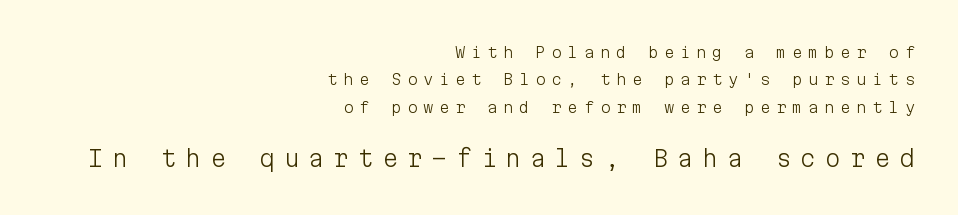
Q: Is the text bold? A: No.
Q: Is the text italic (slanted)? A: No, it is upright.
Q: Is the text underlined? A: No.
Q: How is the paragraph aligned? A: Right-aligned.
Q: Is the spacing between letters normal or unusually wide? A: Unusually wide.
Q: Which block of text is set in a larger size, the first (top) or the second (bottom)? A: The second (bottom) one.
